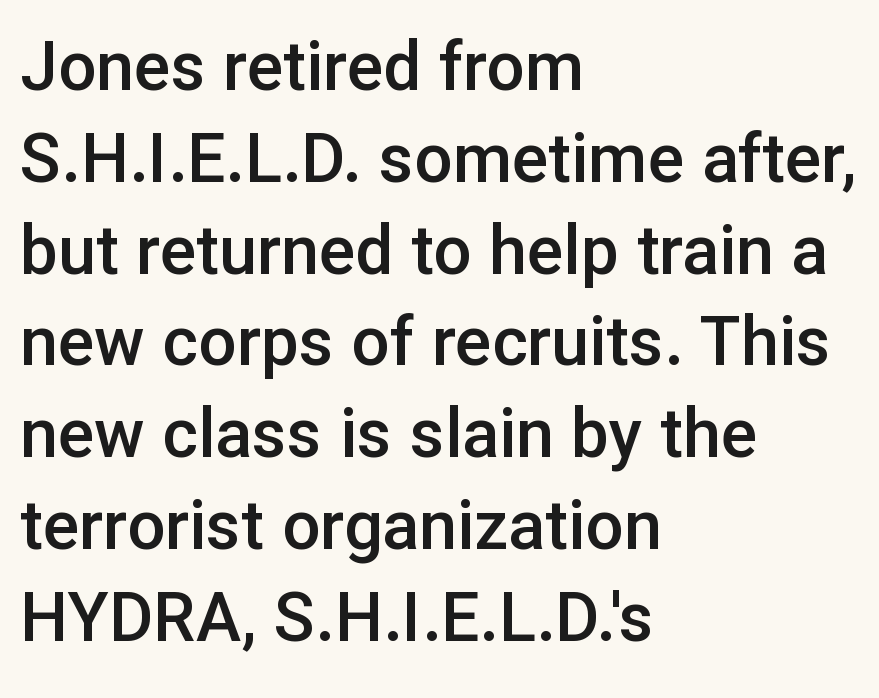
All the whitespace from short lines collects on the right. Spacing verdict: proportional, widths tailored to each character. These lines carry some extra weight — a demibold, not a full bold. The rendering uses a moderate line-height, typical for paragraphs. Only glyphs here, with clear space below each row. The type sits square on the baseline with zero lean.
